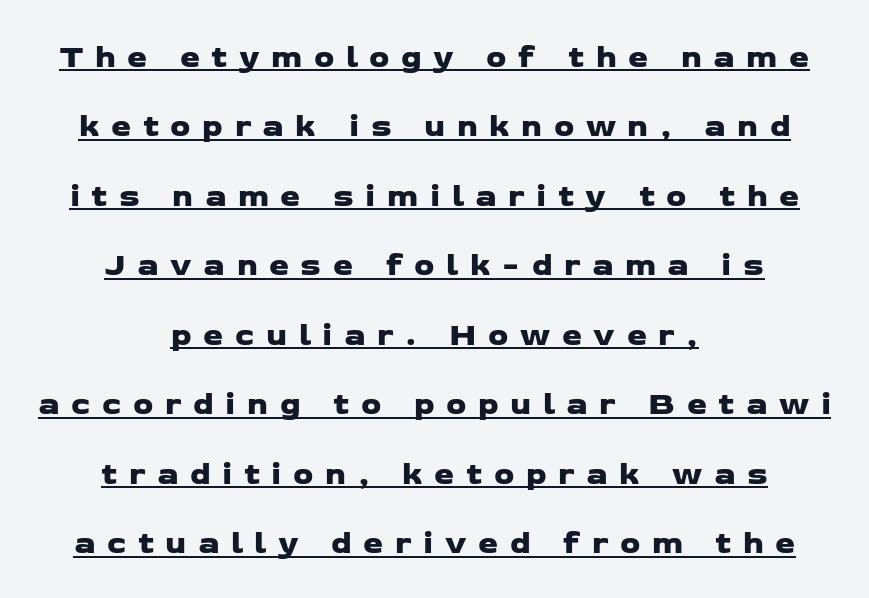
The image shows 32 px wide sans-serif type; set centered, loose line spacing (2.17x), unusually wide letter spacing (+0.36 em), underlined; low stroke contrast and a medium x-height.
